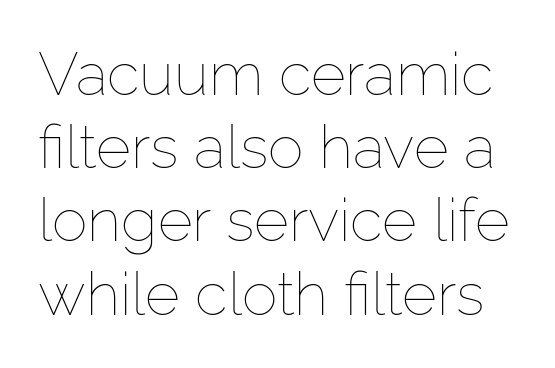
Note the varied advance widths — an 'i' is clearly narrower than an 'm'. The zone under the glyphs is completely vacant. The typography opts for an upright posture over an oblique one. Heaviness? Minimal to ordinary, like unemphasized prose.
